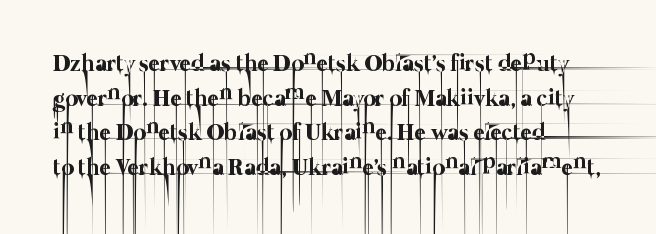
Q: Is the text bold? A: No.
Q: Is the text underlined? A: No.
Q: How is the paragraph aligned? A: Left-aligned.
Q: Is the spacing between letters normal or unusually wide? A: Normal.
Q: Is the spacing between lines tight, normal or loose? A: Normal.
